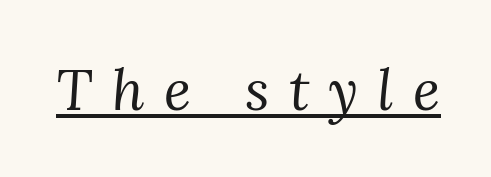
{"serif": "yes", "italic": "yes", "lean": "right", "slant_degrees": 3, "bold": "no", "weight": "regular", "width": "normal", "stroke_contrast": "medium", "x_height": "medium", "monospaced": "no", "underline": "yes", "letter_spacing": "wide", "letter_spacing_em": 0.34, "glyph_px": 57}
